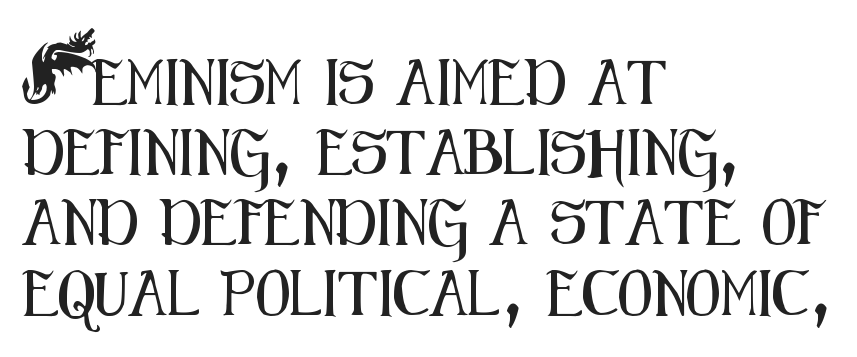
The image shows 45 px condensed sans-serif type, upright; set left-aligned, normal line spacing (1.56x), normal letter spacing, not underlined; medium stroke contrast and a small x-height.
